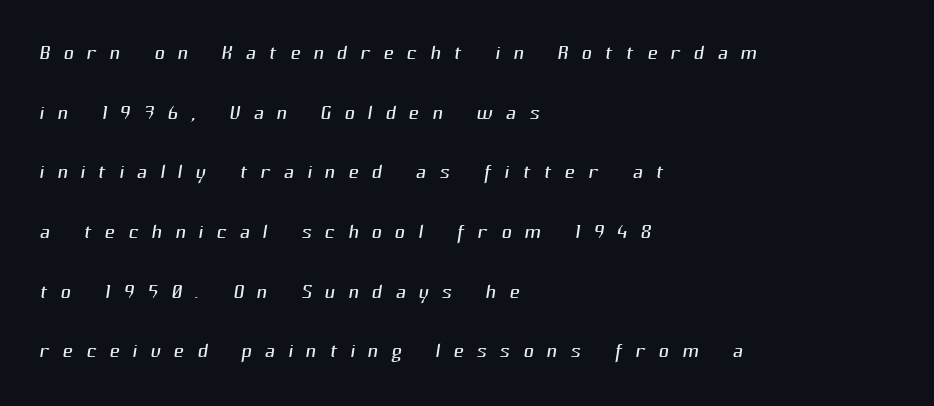
The image shows 28 px light sans-serif type; set left-aligned, loose line spacing (2.13x), unusually wide letter spacing (+0.47 em), not underlined; medium stroke contrast and a medium x-height.
